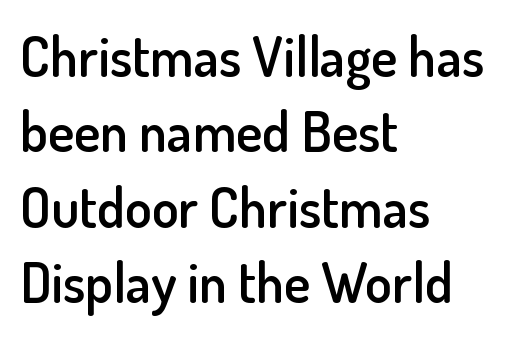
Q: Is the text bold? A: Semi-bold.
Q: Is the text italic (slanted)? A: No, it is upright.
Q: Is the typeface a serif or a sans-serif typeface? A: Sans-serif.
Q: Is the text underlined? A: No.
Q: How is the paragraph aligned? A: Left-aligned.
Q: Is the spacing between letters normal or unusually wide? A: Normal.
Q: Is the spacing between lines tight, normal or loose? A: Normal.
Q: Width (condensed, normal, or wide)? A: Normal.
Q: Stroke contrast? A: Low.
Q: x-height? A: Small.
Q: Monospaced? A: No.
